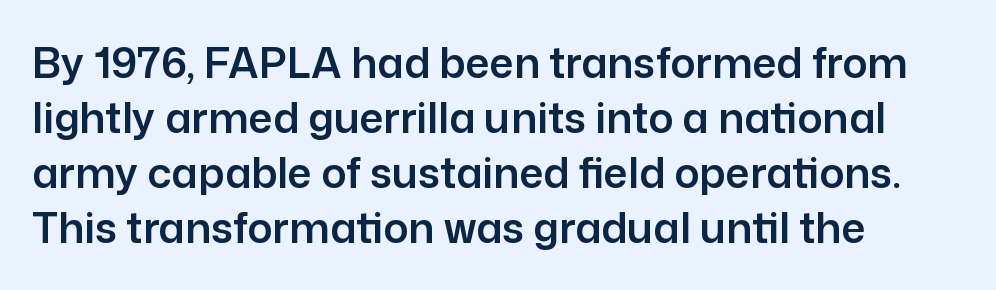
There is no visible air inserted between adjacent glyphs. Stroke terminals: plain, sans-serif. Vertically, the passage feels balanced, rows spaced as you'd expect. A typesetter would call this proportional, since set widths differ per character. The type sits square on the baseline with zero lean.
